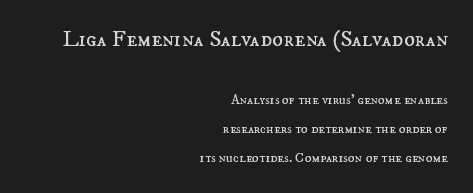
The passage shown is not underscored anywhere. Ink coverage per letter is moderate at most. Leftover space on each line is placed entirely before the opening word. The rendering shrinks the type as you move from the upper chunk to the lower.
